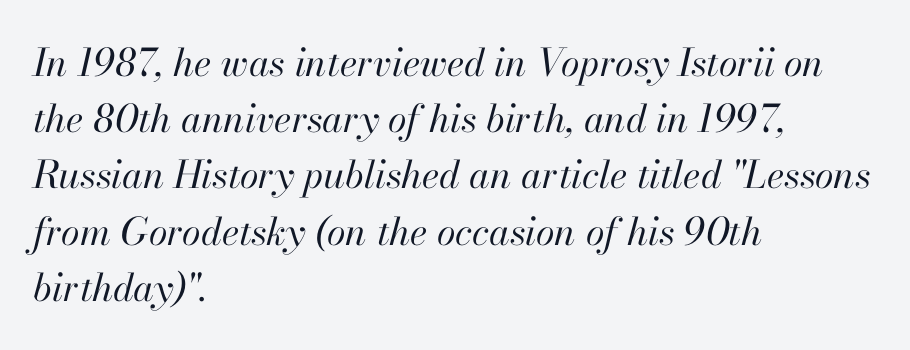
Q: Is the text bold? A: No.
Q: Is the text italic (slanted)? A: Yes, it leans right by about 13 degrees.
Q: Is the text underlined? A: No.
Q: How is the paragraph aligned? A: Left-aligned.
Q: Is the spacing between letters normal or unusually wide? A: Normal.
Q: Is the spacing between lines tight, normal or loose? A: Normal.
Q: Width (condensed, normal, or wide)? A: Normal.
Q: Stroke contrast? A: High.
Q: x-height? A: Small.
Q: Monospaced? A: No.
